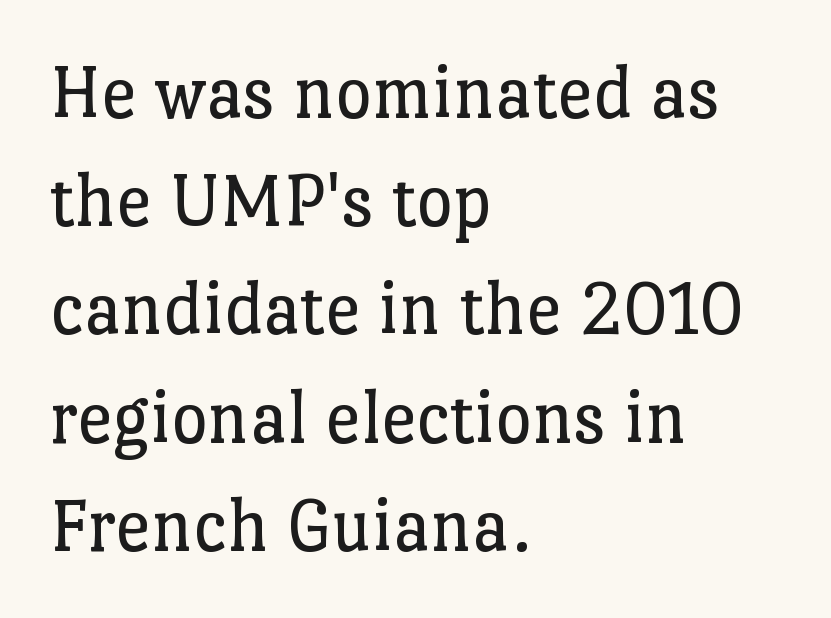
{"serif": "yes", "italic": "no", "bold": "no", "weight": "regular", "width": "normal", "stroke_contrast": "low", "x_height": "medium", "monospaced": "no", "underline": "no", "align": "left", "line_spacing": "normal", "line_spacing_ratio": 1.37, "letter_spacing": "normal", "letter_spacing_em": 0.0, "glyph_px": 79}
